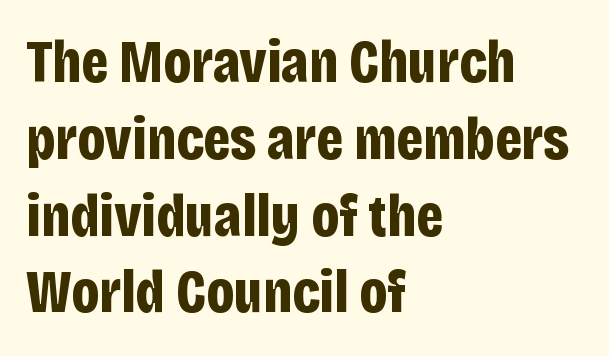
The image shows 60 px bold, condensed sans-serif type, upright; set left-aligned, normal line spacing (1.28x), normal letter spacing, not underlined; low stroke contrast and a large x-height.
